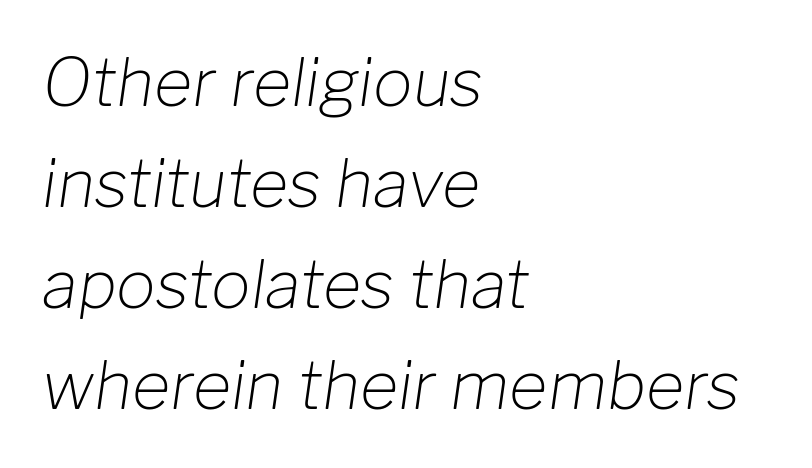
{"italic": "yes", "lean": "right", "slant_degrees": 8, "bold": "no", "weight": "light", "width": "normal", "stroke_contrast": "low", "x_height": "medium", "monospaced": "no", "underline": "no", "align": "left", "line_spacing": "normal", "line_spacing_ratio": 1.53, "letter_spacing": "normal", "letter_spacing_em": 0.0, "glyph_px": 66}
